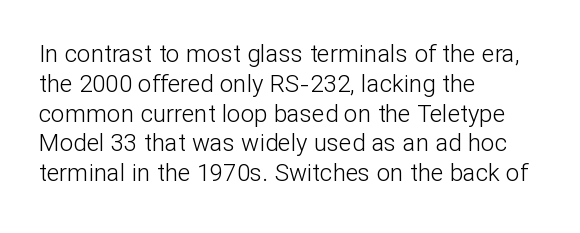
If you drew a line through each stem, it would be perfectly vertical. Tracking value appears to be zero — textbook default spacing. The rag falls on the right side of this text block. The face looks like a standard text weight, possibly lighter. The string is rendered with underlining switched off.
